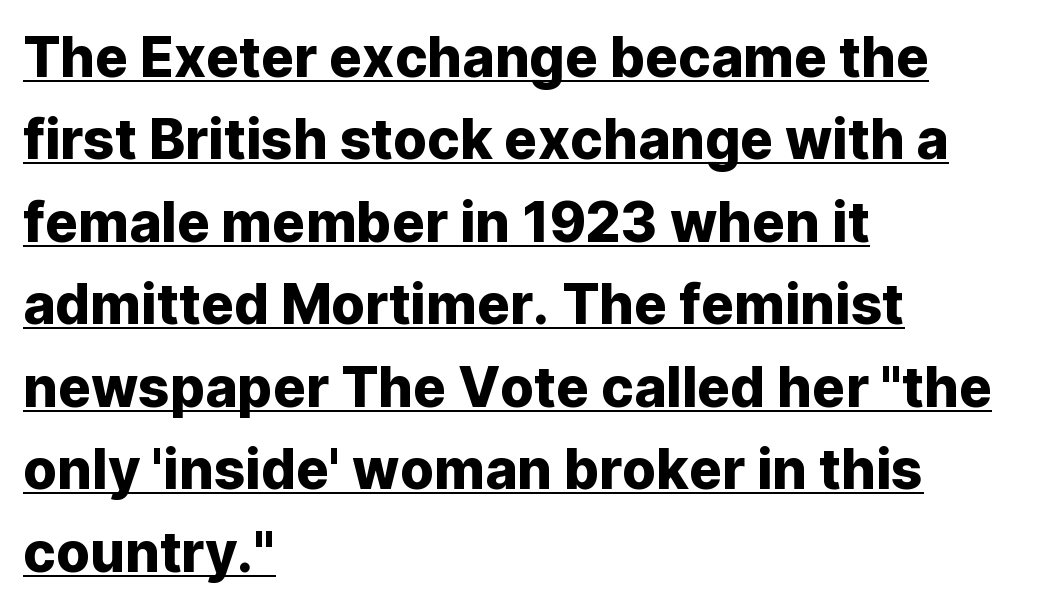
{"serif": "no", "italic": "no", "width": "normal", "stroke_contrast": "low", "x_height": "medium", "monospaced": "no", "underline": "yes", "align": "left", "line_spacing": "normal", "line_spacing_ratio": 1.5, "letter_spacing": "normal", "letter_spacing_em": 0.0, "glyph_px": 55}
